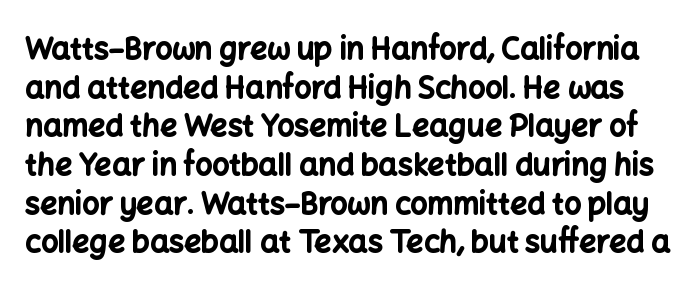
Summary of vertical rhythm: regular, with standard interline spacing. Letterform terminals end flat and unadorned throughout the passage. The letters stand straight up with perfectly vertical stems. The passage shown is typed in a proportional face where columns would drift. Summary of weight: heavy, a full bold.
